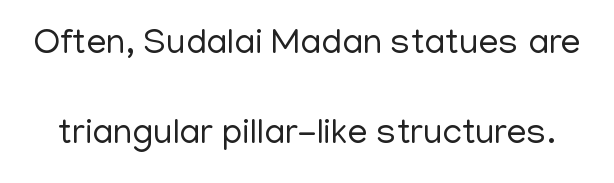
Nothing sits at the stroke ends, so this counts as sans-serif. What stands out about the letter spacing? Nothing — it is the standard amount. The strip under each line holds only bare page. Proportional: the letters do not fall into vertical columns. Weight: regular or lighter. Loosely led — the rows are spread out.
